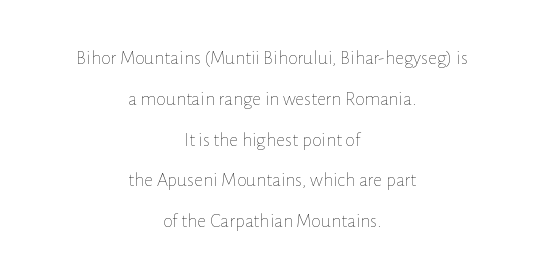
The image shows 20 px text type, upright; set centered, loose line spacing (2.04x), normal letter spacing, not underlined.
